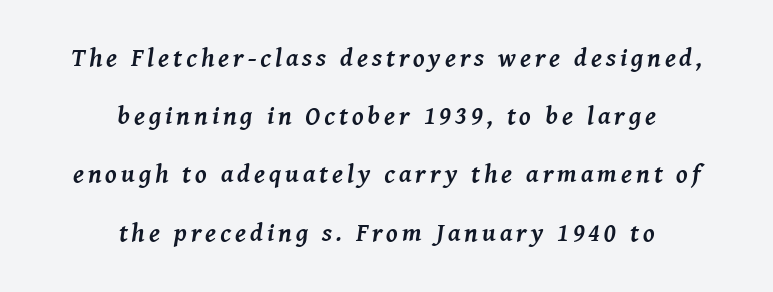
{"italic": "yes", "lean": "right", "slant_degrees": 8, "bold": "yes", "underline": "no", "align": "center", "line_spacing": "loose", "line_spacing_ratio": 2.24, "glyph_px": 26}
